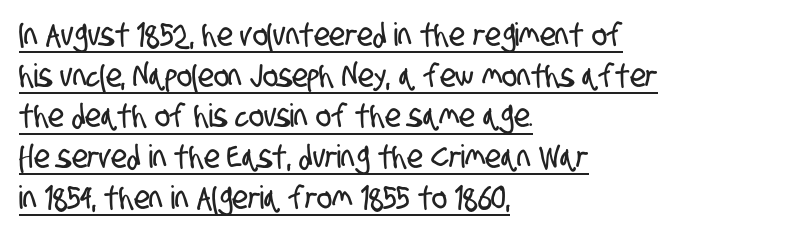
Q: Is the typeface a serif or a sans-serif typeface? A: Sans-serif.
Q: Is the text underlined? A: Yes.
Q: How is the paragraph aligned? A: Left-aligned.
Q: Is the spacing between letters normal or unusually wide? A: Normal.
Q: Is the spacing between lines tight, normal or loose? A: Normal.
Q: Width (condensed, normal, or wide)? A: Condensed.
Q: Stroke contrast? A: Low.
Q: x-height? A: Large.
Q: Monospaced? A: No.
